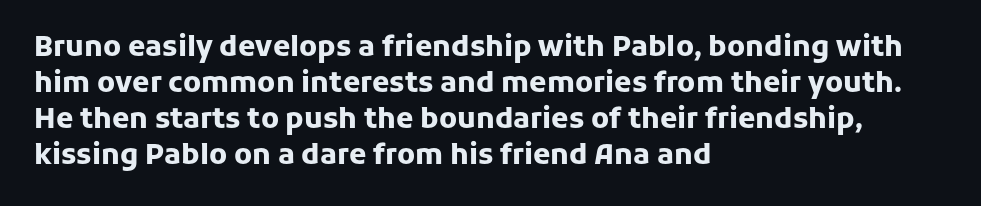
Q: Is the text bold? A: Yes.
Q: Is the text italic (slanted)? A: No, it is upright.
Q: Is the typeface a serif or a sans-serif typeface? A: Sans-serif.
Q: Is the text underlined? A: No.
Q: How is the paragraph aligned? A: Left-aligned.
Q: Is the spacing between letters normal or unusually wide? A: Normal.
Q: Is the spacing between lines tight, normal or loose? A: Normal.
Q: Width (condensed, normal, or wide)? A: Normal.
Q: Stroke contrast? A: Low.
Q: x-height? A: Medium.
Q: Monospaced? A: No.
